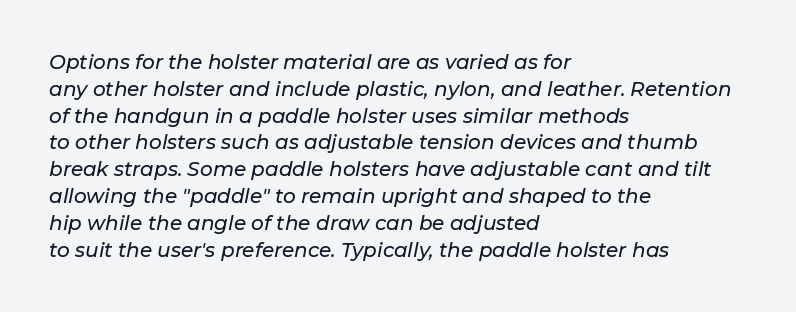
The image shows 20 px text type, italic (leaning right); set left-aligned, normal line spacing (1.34x), normal letter spacing, not underlined.
